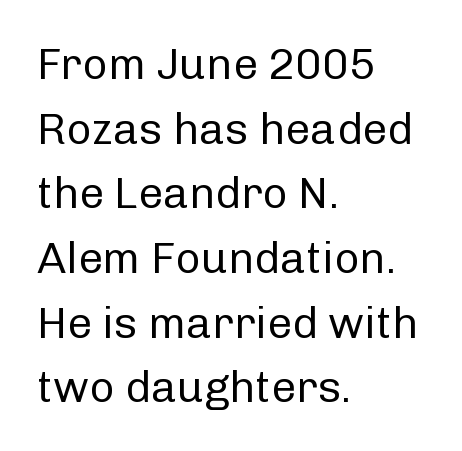
Look at the bottom of the vertical strokes: they stop flat, with no serifs. Layout note: lines flush left. Plain, unruled lines of type. The passage shown stacks its lines at a standard gap. This rendering leaves character spacing at its baseline value. This sample has the flowing, uneven cadence of proportional lettering.
